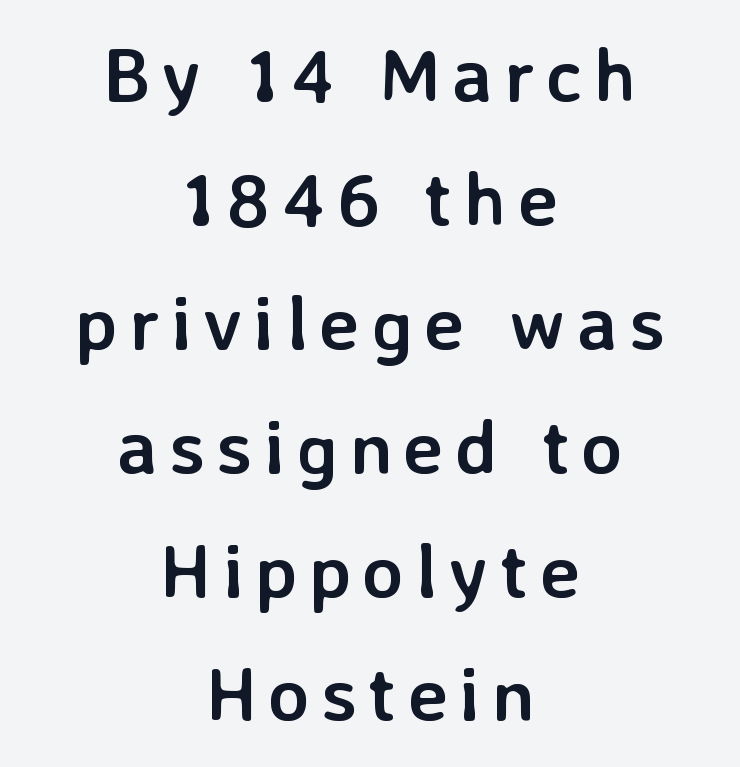
Q: Is the text bold? A: Yes.
Q: Is the text italic (slanted)? A: No, it is upright.
Q: Is the typeface a serif or a sans-serif typeface? A: Sans-serif.
Q: Is the text underlined? A: No.
Q: How is the paragraph aligned? A: Centered.
Q: Is the spacing between lines tight, normal or loose? A: Normal.
Q: Width (condensed, normal, or wide)? A: Normal.
Q: Stroke contrast? A: Low.
Q: x-height? A: Medium.
Q: Monospaced? A: No.
